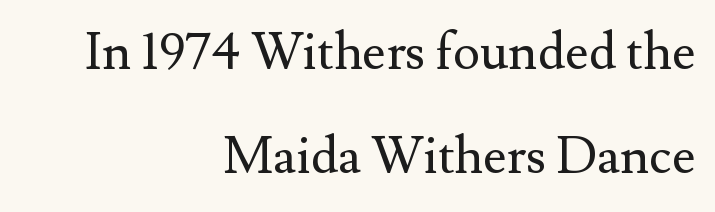
Q: Is the text bold? A: No.
Q: Is the text italic (slanted)? A: No, it is upright.
Q: Is the typeface a serif or a sans-serif typeface? A: Serif.
Q: Is the text underlined? A: No.
Q: How is the paragraph aligned? A: Right-aligned.
Q: Is the spacing between letters normal or unusually wide? A: Normal.
Q: Is the spacing between lines tight, normal or loose? A: Loose.
Q: Width (condensed, normal, or wide)? A: Normal.
Q: Stroke contrast? A: Medium.
Q: x-height? A: Small.
Q: Monospaced? A: No.
